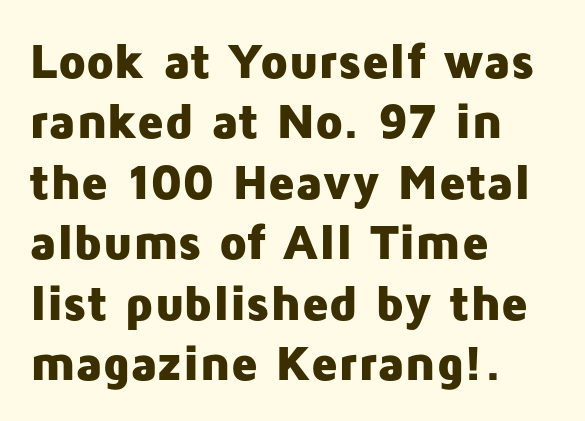
Horizontally, the lines are justified to the leading edge only. In terms of weight, the rendering is a true, heavy bold. The words here are not underlined. Nothing unusual about the tracking: characters are spaced as the font intends. The passage shown is typed in a proportional face where columns would drift. Typographically, this falls in the sans-serif category.
